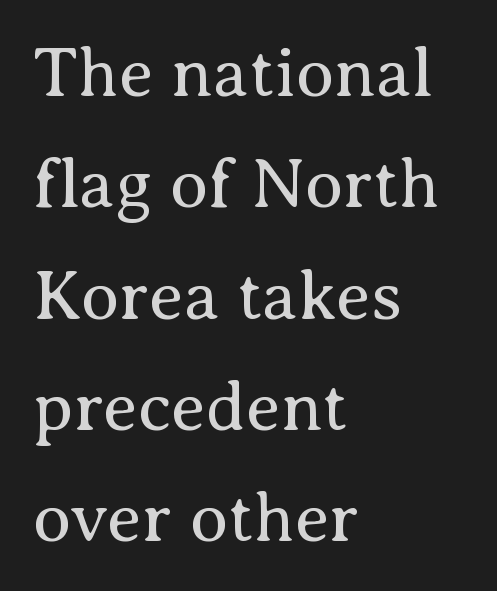
Q: Is the text bold? A: No.
Q: Is the text italic (slanted)? A: No, it is upright.
Q: Is the typeface a serif or a sans-serif typeface? A: Serif.
Q: Is the text underlined? A: No.
Q: How is the paragraph aligned? A: Left-aligned.
Q: Is the spacing between letters normal or unusually wide? A: Normal.
Q: Is the spacing between lines tight, normal or loose? A: Normal.
Q: Width (condensed, normal, or wide)? A: Normal.
Q: Stroke contrast? A: Medium.
Q: x-height? A: Medium.
Q: Monospaced? A: No.
